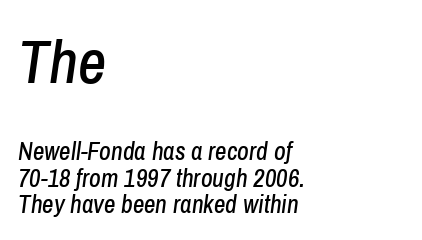
The image shows 62 px condensed type, italic (leaning right); set left-aligned, tight line spacing (1.07x), normal letter spacing, not underlined; the first (top) block is 2.48x larger; low stroke contrast and a medium x-height.
